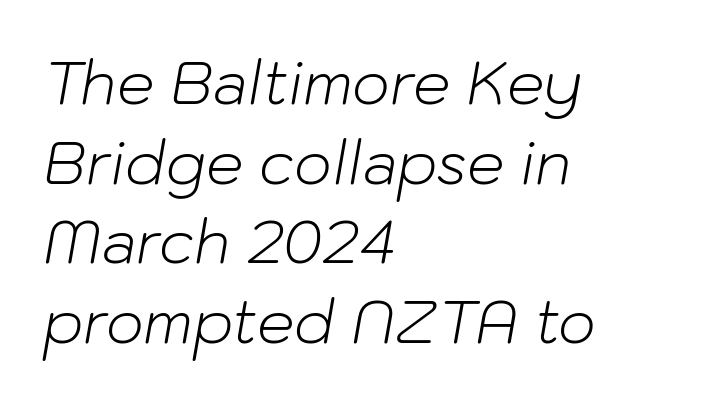
{"italic": "yes", "lean": "right", "slant_degrees": 10, "bold": "no", "weight": "light", "width": "normal", "stroke_contrast": "low", "x_height": "medium", "monospaced": "no", "underline": "no", "align": "left", "line_spacing": "normal", "line_spacing_ratio": 1.35, "letter_spacing": "normal", "letter_spacing_em": 0.0, "glyph_px": 59}
